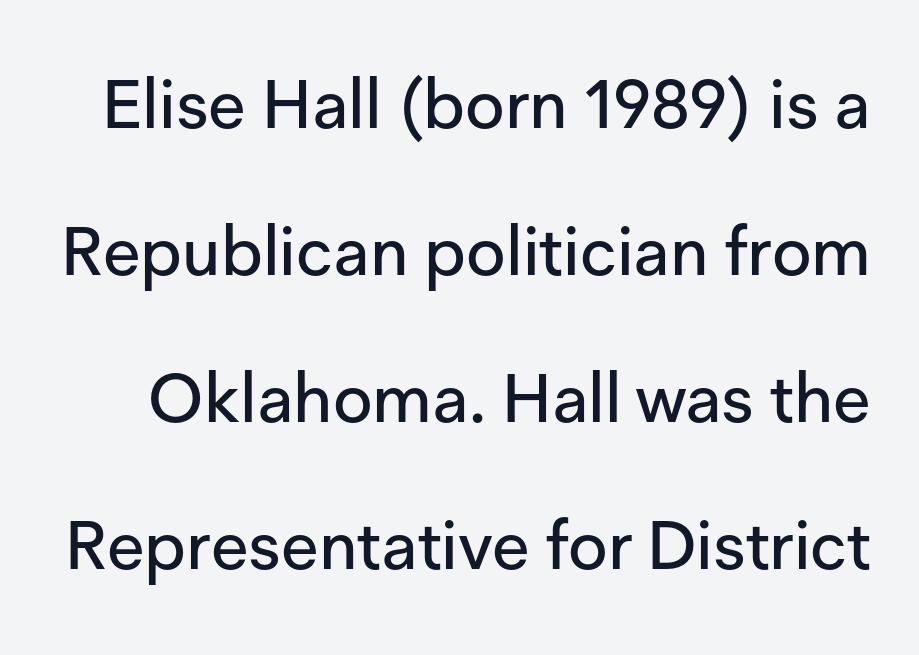
Q: Is the text italic (slanted)? A: No, it is upright.
Q: Is the typeface a serif or a sans-serif typeface? A: Sans-serif.
Q: Is the text underlined? A: No.
Q: Is the spacing between letters normal or unusually wide? A: Normal.
Q: Is the spacing between lines tight, normal or loose? A: Loose.
Q: Width (condensed, normal, or wide)? A: Normal.
Q: Stroke contrast? A: Low.
Q: x-height? A: Medium.
Q: Monospaced? A: No.
